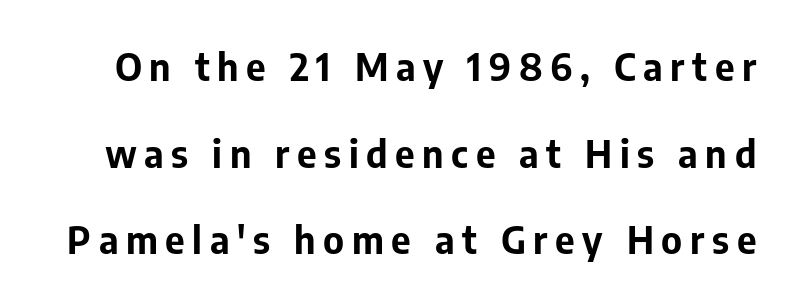
Q: Is the text bold? A: Yes.
Q: Is the text italic (slanted)? A: No, it is upright.
Q: Is the typeface a serif or a sans-serif typeface? A: Sans-serif.
Q: Is the text underlined? A: No.
Q: Is the spacing between letters normal or unusually wide? A: Unusually wide.
Q: Is the spacing between lines tight, normal or loose? A: Loose.
Q: Width (condensed, normal, or wide)? A: Normal.
Q: Stroke contrast? A: Low.
Q: x-height? A: Medium.
Q: Monospaced? A: No.
